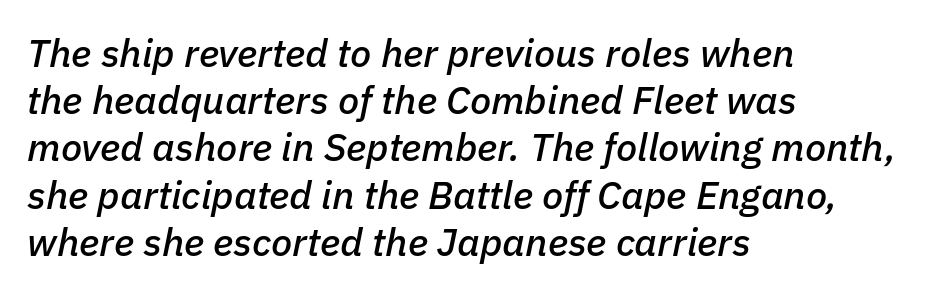
The image shows 39 px text type, italic (leaning right); set left-aligned, line spacing 1.21x, normal letter spacing, not underlined; low stroke contrast and a medium x-height.
